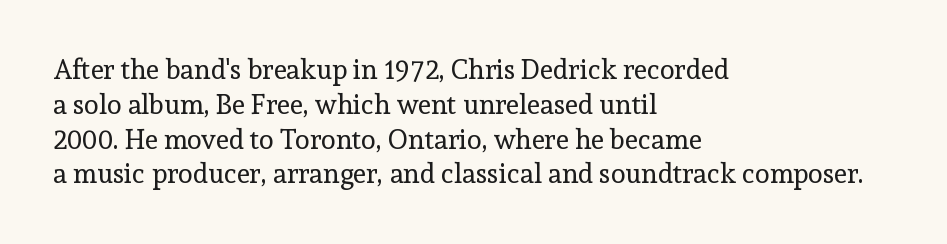
Q: Is the text bold? A: No.
Q: Is the text italic (slanted)? A: No, it is upright.
Q: Is the text underlined? A: No.
Q: How is the paragraph aligned? A: Left-aligned.
Q: Is the spacing between letters normal or unusually wide? A: Normal.
Q: Is the spacing between lines tight, normal or loose? A: Normal.
